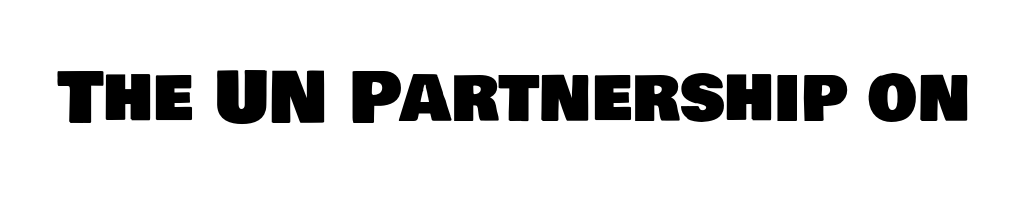
Each row of text sits above clean, open space. Standard letterfit; no display-style spreading of the glyphs. Each letter keeps its own natural width here, so spacing adapts to shape. Does the type have serifs? No, each stem ends abruptly.
